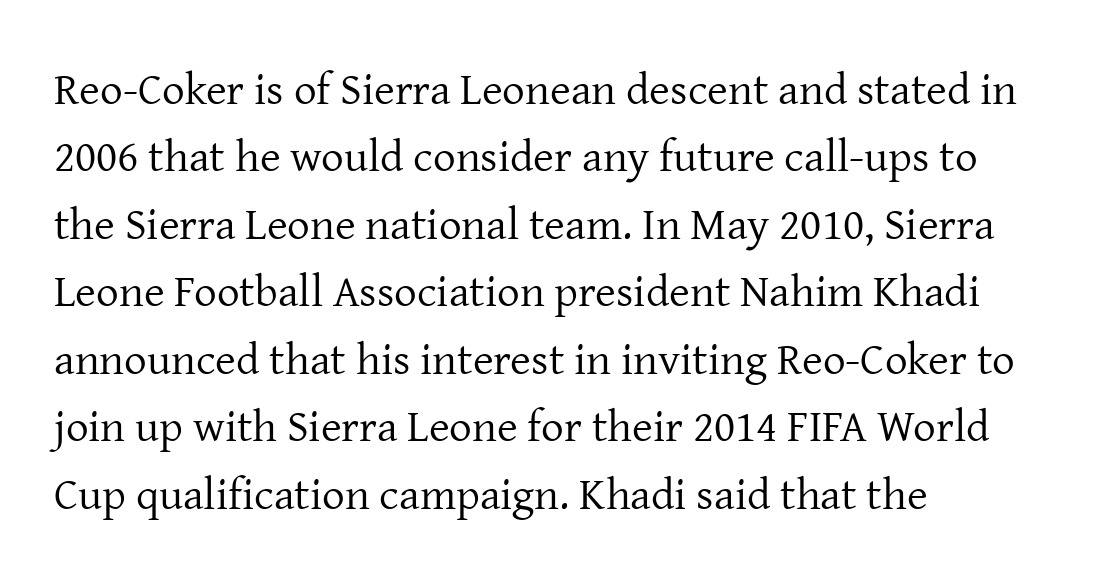
Q: Is the text bold? A: No.
Q: Is the text italic (slanted)? A: No, it is upright.
Q: Is the typeface a serif or a sans-serif typeface? A: Serif.
Q: Is the text underlined? A: No.
Q: How is the paragraph aligned? A: Left-aligned.
Q: Is the spacing between letters normal or unusually wide? A: Normal.
Q: Is the spacing between lines tight, normal or loose? A: Normal.
Q: Width (condensed, normal, or wide)? A: Normal.
Q: Stroke contrast? A: Low.
Q: x-height? A: Medium.
Q: Monospaced? A: No.
